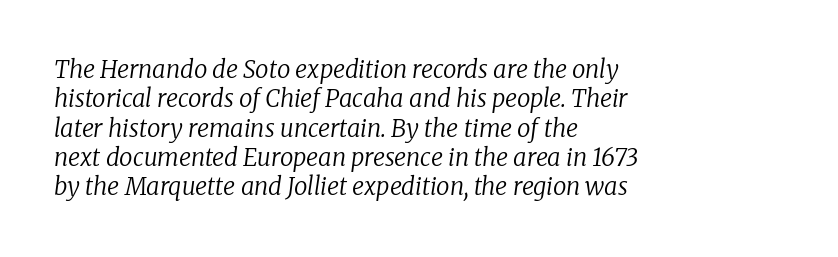
The image shows 24 px text type, italic (leaning right); set left-aligned, line spacing 1.22x, normal letter spacing, not underlined.
